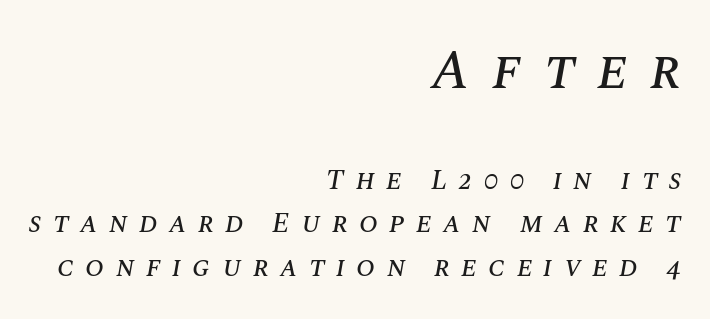
The image shows 55 px text type, italic (leaning right); set right-aligned, normal line spacing (1.56x), unusually wide letter spacing (+0.4 em), not underlined; the first (top) block is 1.96x larger; medium stroke contrast and a large x-height.
